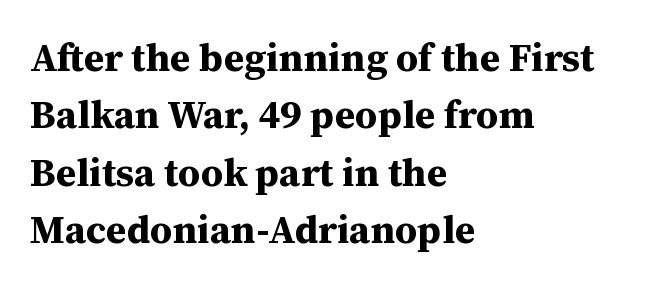
The image shows 39 px bold serif type, upright; set left-aligned, normal line spacing (1.47x), normal letter spacing, not underlined; medium stroke contrast and a medium x-height.
